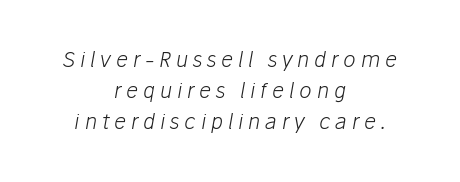
The typesetting does not lean heavy: it is not bold. In terms of posture, this sample is oblique. Quick note: interline space is typical. Where is the straight margin? There isn't one; the lines are centered.
